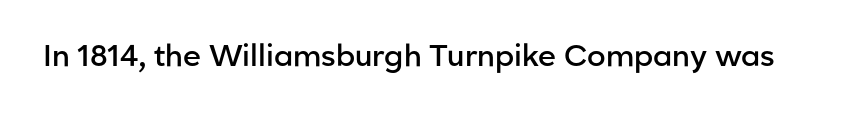
{"serif": "no", "italic": "no", "bold": "semi", "weight": "semibold", "width": "normal", "stroke_contrast": "low", "x_height": "medium", "monospaced": "no", "underline": "no", "letter_spacing": "normal", "letter_spacing_em": 0.0, "glyph_px": 30}
